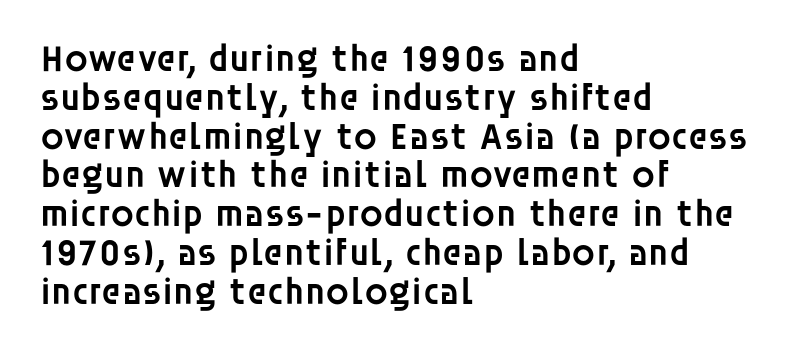
The image shows 38 px semibold sans-serif type, upright; set left-aligned, tight line spacing (1.02x), normal letter spacing, not underlined; low stroke contrast and a large x-height.
